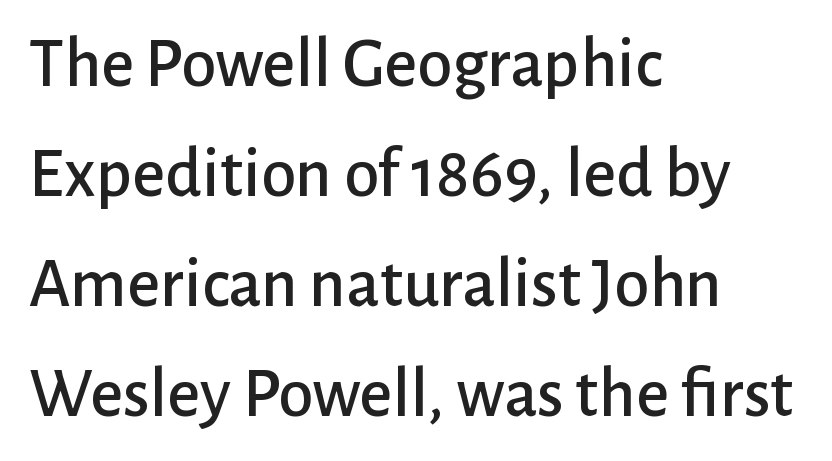
Spacing verdict: proportional, widths tailored to each character. Layout note: lines flush left. The line-height multiplier appears to be the usual default. The gaps between neighbouring characters are ordinary and unremarkable. The passage shown is not underscored anywhere. Typographically, this falls in the sans-serif category.
